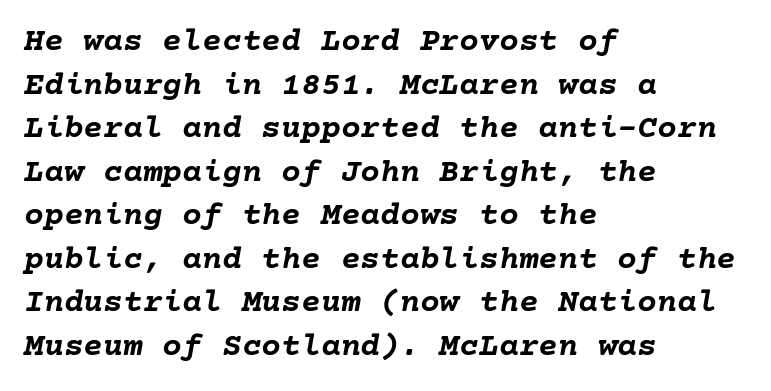
The typesetting leans heavy: a genuine bold. Lines of text with bare space underneath. The rendering keeps characters at their native spacing. Notice how descenders clear the ascenders below comfortably — that's standard leading. This sample is left-justified, so line endings fall wherever the words run out.
